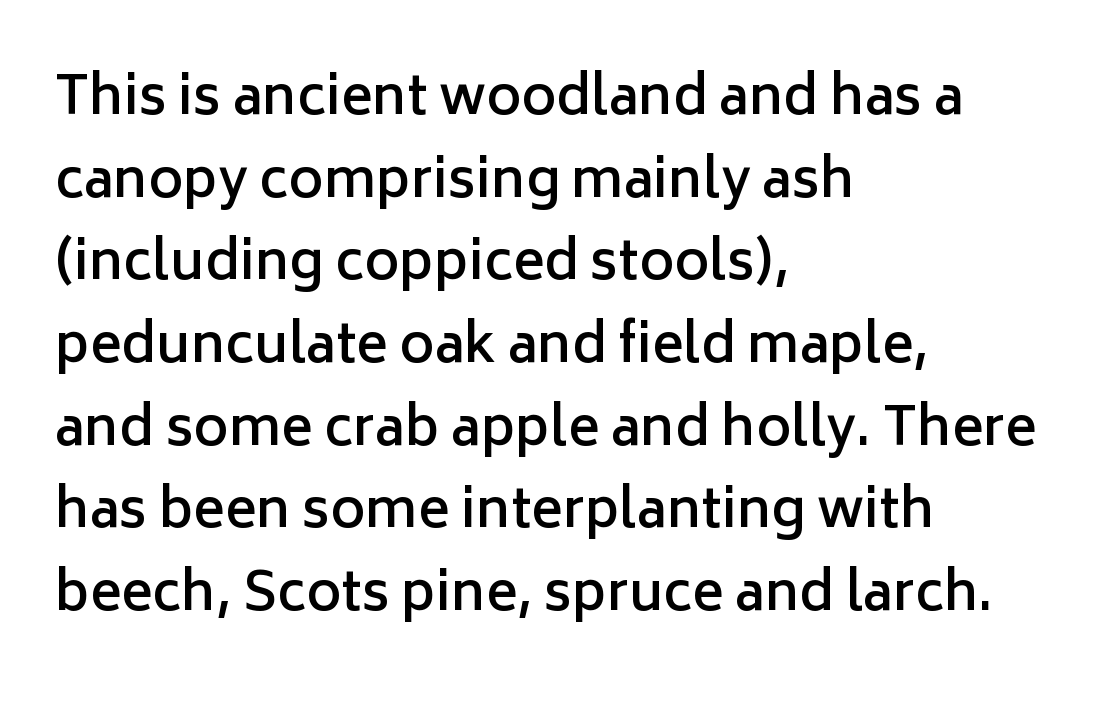
Each letter keeps its own natural width here, so spacing adapts to shape. Honestly, the letter spacing is just normal — you wouldn't notice it. A semibold gives these letters moderate extra thickness, short of bold. Where is the straight margin? On the left.
